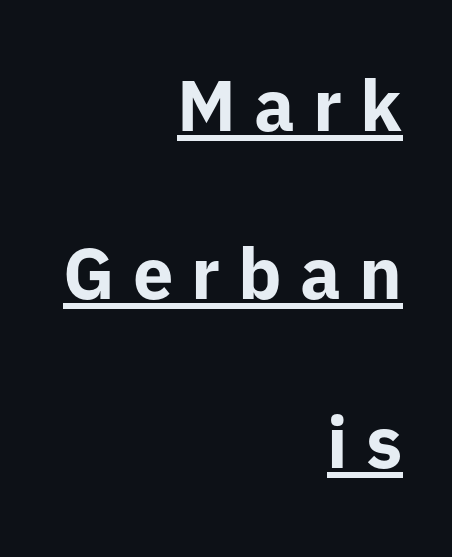
The image shows 72 px bold sans-serif type, upright; set right-aligned, loose line spacing (2.34x), unusually wide letter spacing (+0.25 em), underlined; low stroke contrast and a medium x-height.
